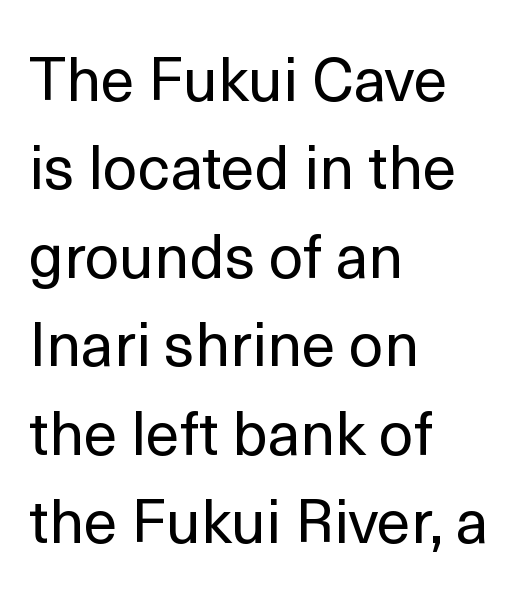
The compositor pushed each line to the left boundary. This is the regular roman posture of the typeface. The tracking reads as untouched default to a designer's eye. One glance says typical: line gaps are just what's usual.
